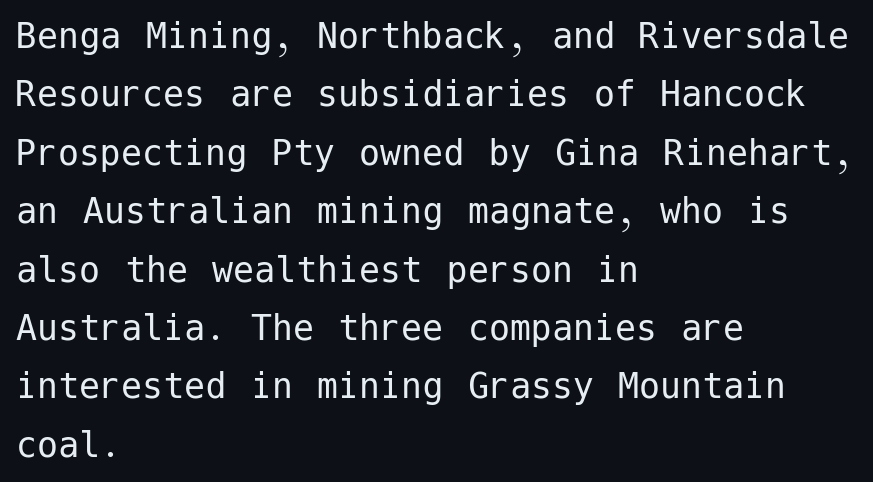
{"serif": "no", "italic": "no", "bold": "no", "weight": "regular", "width": "normal", "stroke_contrast": "low", "x_height": "medium", "underline": "no", "align": "left", "line_spacing": "normal", "line_spacing_ratio": 1.39, "letter_spacing": "normal", "letter_spacing_em": 0.0, "glyph_px": 42}
